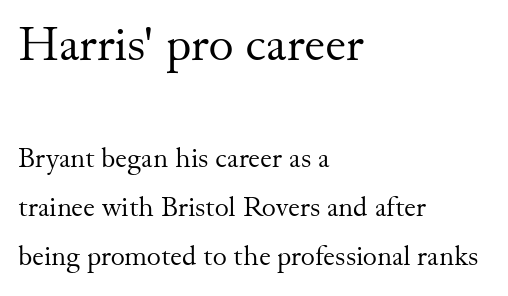
{"serif": "yes", "italic": "no", "bold": "no", "weight": "regular", "width": "normal", "stroke_contrast": "medium", "x_height": "small", "monospaced": "no", "underline": "no", "align": "left", "line_spacing_ratio": 1.81, "letter_spacing": "normal", "letter_spacing_em": 0.0, "larger_block": "first", "size_ratio": 1.78, "glyph_px": 48}
